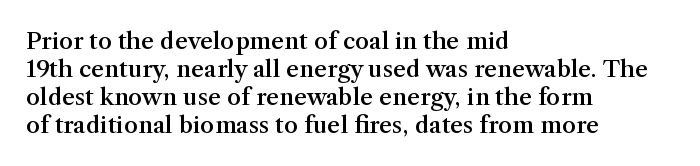
The image shows 23 px text type, upright; set left-aligned, line spacing 1.22x, normal letter spacing, not underlined.
